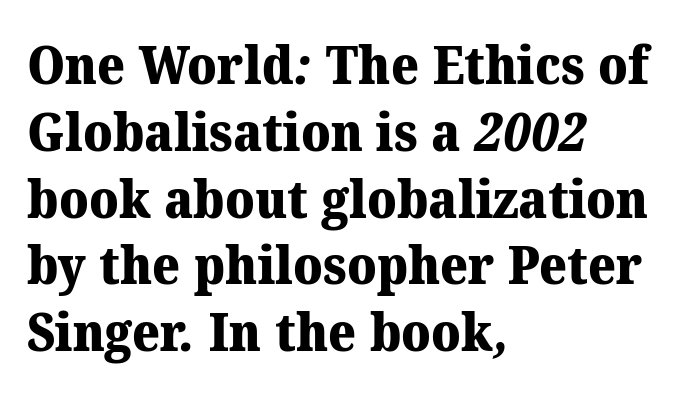
Here the designer chose a conventional face with non-uniform glyph widths. The glyphs have the mass of a bold cut. Old-style or modern, the face here clearly has serifs. Decoration check: the copy has no underline.
